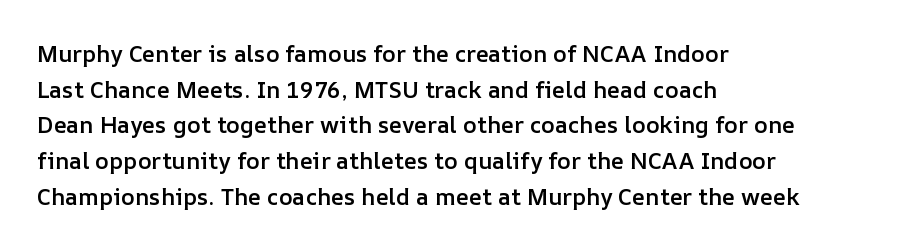
{"italic": "no", "bold": "semi", "underline": "no", "align": "left", "line_spacing": "normal", "line_spacing_ratio": 1.55, "letter_spacing": "normal", "letter_spacing_em": 0.0, "glyph_px": 23}
